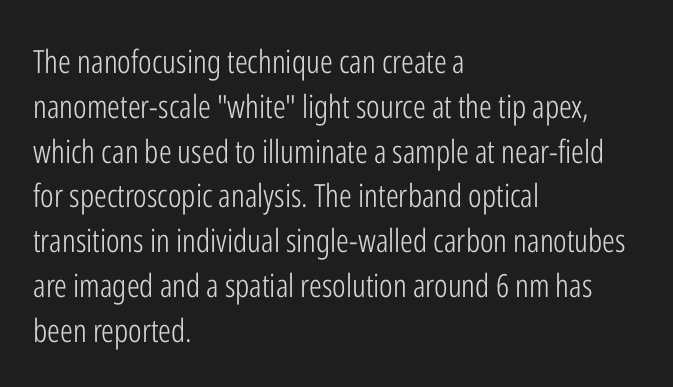
Q: Is the text bold? A: No.
Q: Is the text italic (slanted)? A: No, it is upright.
Q: Is the typeface a serif or a sans-serif typeface? A: Sans-serif.
Q: Is the text underlined? A: No.
Q: How is the paragraph aligned? A: Left-aligned.
Q: Is the spacing between letters normal or unusually wide? A: Normal.
Q: Is the spacing between lines tight, normal or loose? A: Normal.
Q: Width (condensed, normal, or wide)? A: Condensed.
Q: Stroke contrast? A: Low.
Q: x-height? A: Medium.
Q: Monospaced? A: No.
